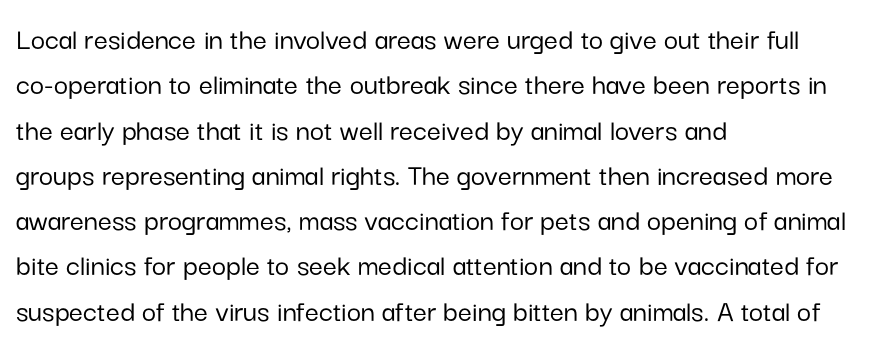
The image shows 31 px sans-serif type, upright; set left-aligned, normal line spacing (1.46x), normal letter spacing, not underlined; low stroke contrast and a medium x-height.
